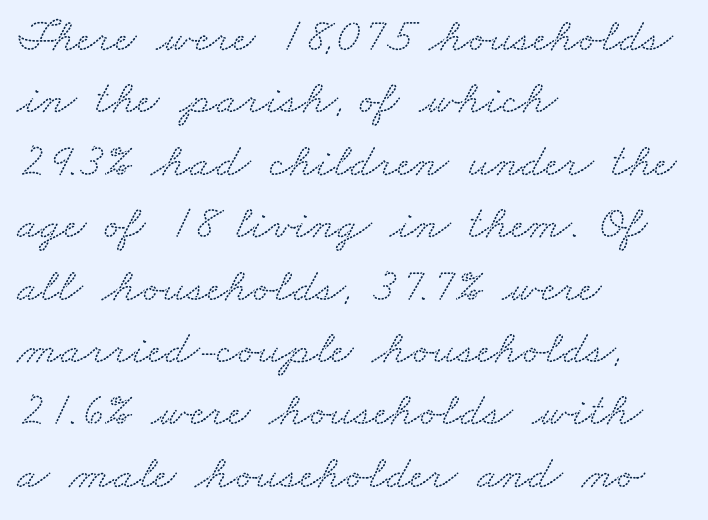
The image shows 48 px wide serif type; set left-aligned, normal line spacing (1.3x), normal letter spacing, not underlined; low stroke contrast and a small x-height.
